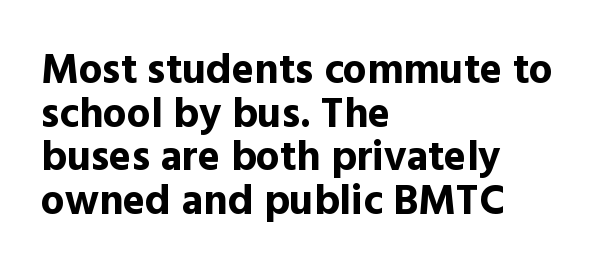
Posture: vertical. Students, observe: this is what under-led, compact text looks like. Letter spacing: default. These lines carry a lot of weight — the face is fully bold. These lines are rendered in a variable-pitch font.
